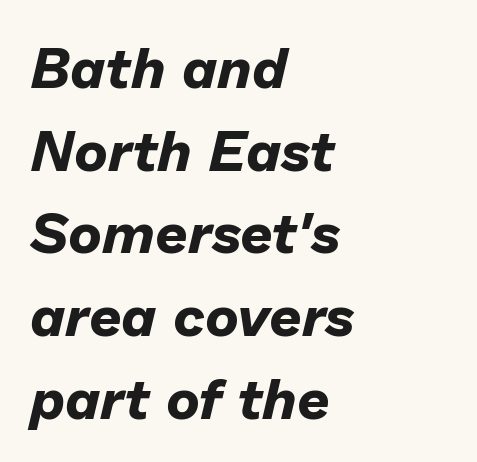
{"italic": "yes", "lean": "right", "slant_degrees": 13, "bold": "yes", "weight": "bold", "width": "normal", "stroke_contrast": "low", "x_height": "medium", "monospaced": "no", "underline": "no", "align": "left", "line_spacing": "normal", "line_spacing_ratio": 1.45, "letter_spacing": "normal", "letter_spacing_em": 0.0, "glyph_px": 57}
